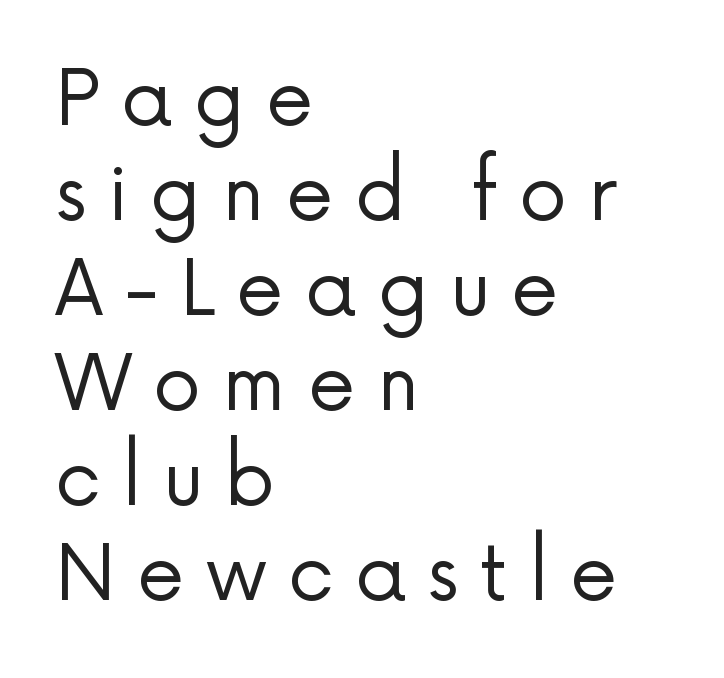
Q: Is the text bold? A: No.
Q: Is the text italic (slanted)? A: No, it is upright.
Q: Is the typeface a serif or a sans-serif typeface? A: Sans-serif.
Q: Is the text underlined? A: No.
Q: How is the paragraph aligned? A: Left-aligned.
Q: Is the spacing between letters normal or unusually wide? A: Unusually wide.
Q: Is the spacing between lines tight, normal or loose? A: Normal.
Q: Width (condensed, normal, or wide)? A: Normal.
Q: Stroke contrast? A: Low.
Q: x-height? A: Medium.
Q: Monospaced? A: No.
